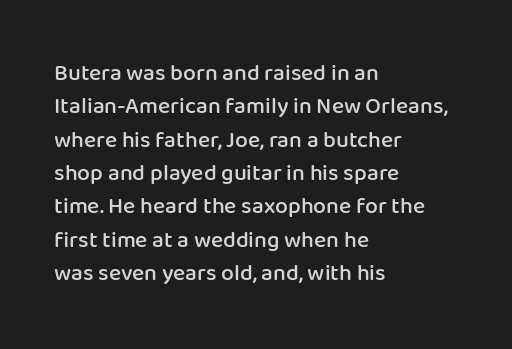
{"italic": "no", "bold": "semi", "underline": "no", "align": "left", "line_spacing": "normal", "line_spacing_ratio": 1.45, "letter_spacing": "normal", "letter_spacing_em": 0.0, "glyph_px": 23}
